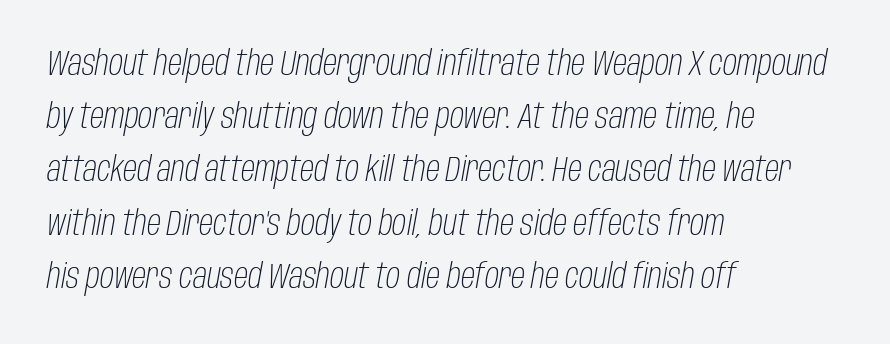
{"italic": "yes", "lean": "right", "slant_degrees": 10, "bold": "no", "weight": "light", "width": "condensed", "stroke_contrast": "low", "x_height": "large", "monospaced": "no", "underline": "no", "align": "left", "line_spacing": "normal", "line_spacing_ratio": 1.52, "letter_spacing": "normal", "letter_spacing_em": 0.0, "glyph_px": 35}
